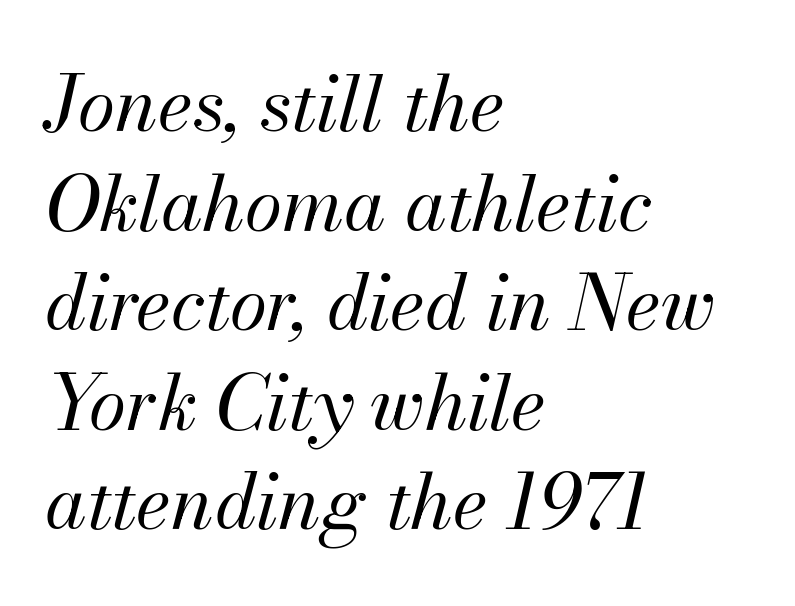
{"italic": "yes", "lean": "right", "slant_degrees": 13, "bold": "no", "weight": "regular", "width": "normal", "stroke_contrast": "medium", "x_height": "small", "monospaced": "no", "underline": "no", "align": "left", "line_spacing": "normal", "line_spacing_ratio": 1.31, "letter_spacing": "normal", "letter_spacing_em": 0.0, "glyph_px": 76}
